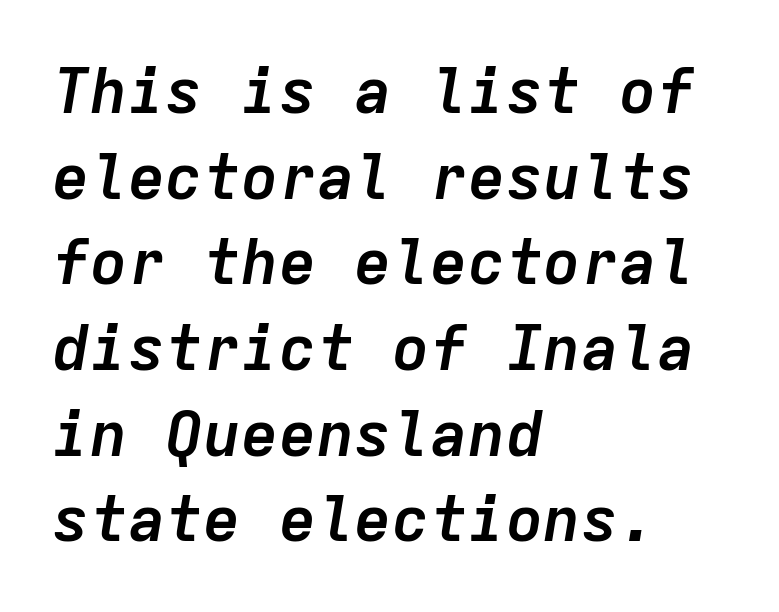
Q: Is the text bold? A: Yes.
Q: Is the text italic (slanted)? A: Yes, it leans right by about 9 degrees.
Q: Is the text underlined? A: No.
Q: How is the paragraph aligned? A: Left-aligned.
Q: Is the spacing between letters normal or unusually wide? A: Normal.
Q: Is the spacing between lines tight, normal or loose? A: Normal.
Q: Width (condensed, normal, or wide)? A: Normal.
Q: Stroke contrast? A: Low.
Q: x-height? A: Medium.
Q: Monospaced? A: Yes.
